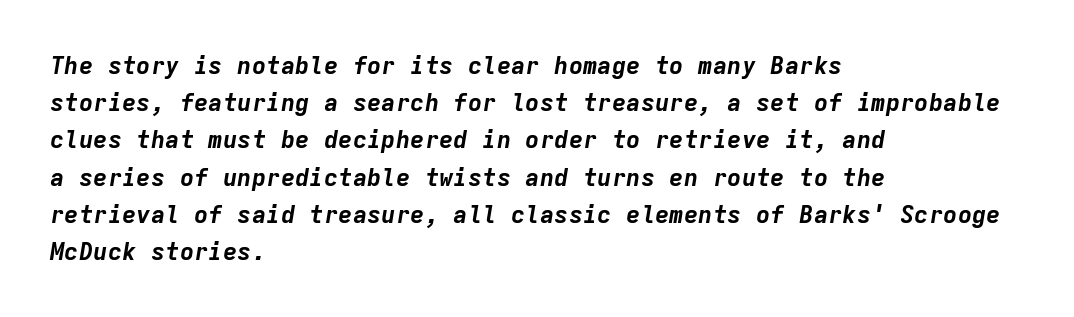
{"italic": "yes", "lean": "right", "slant_degrees": 9, "bold": "yes", "underline": "no", "align": "left", "line_spacing": "normal", "line_spacing_ratio": 1.55, "letter_spacing": "normal", "letter_spacing_em": 0.0, "glyph_px": 24}
